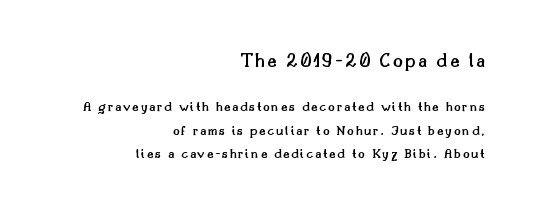
The image shows 20 px text type, upright; set right-aligned, normal line spacing (1.67x), not underlined; the first (top) block is 1.43x larger.
